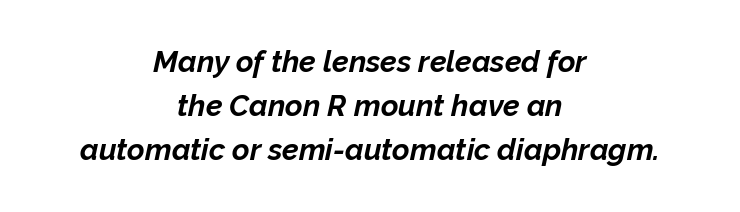
{"italic": "yes", "lean": "right", "slant_degrees": 12, "bold": "yes", "weight": "bold", "width": "normal", "stroke_contrast": "low", "x_height": "medium", "monospaced": "no", "underline": "no", "align": "center", "line_spacing": "normal", "line_spacing_ratio": 1.47, "letter_spacing": "normal", "letter_spacing_em": 0.0, "glyph_px": 30}
